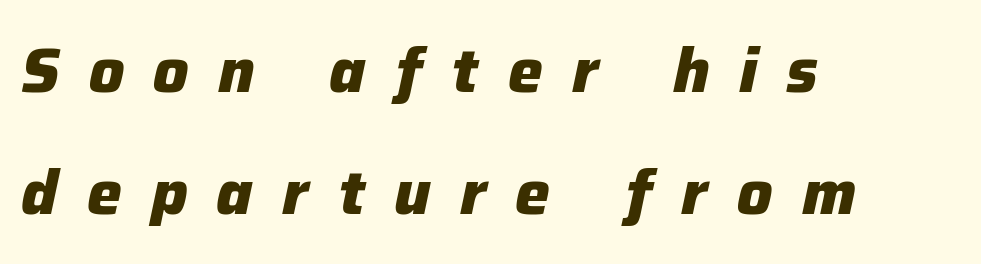
Words float on clear page, feet unadorned. The letters are slanted; this is an italic face. The block of text is sparse from top to bottom, with ample space between rows. Here the designer chose a conventional face with non-uniform glyph widths. The passage shown has open, widely tracked lettering throughout. Its strokes are broad and dark, the hallmark of bold type.
